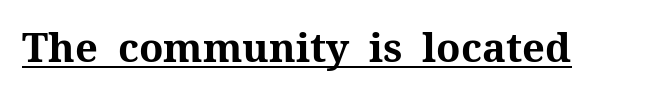
{"serif": "yes", "italic": "no", "bold": "yes", "weight": "bold", "width": "normal", "stroke_contrast": "medium", "x_height": "medium", "monospaced": "no", "underline": "yes", "letter_spacing": "normal", "letter_spacing_em": 0.0, "glyph_px": 40}
